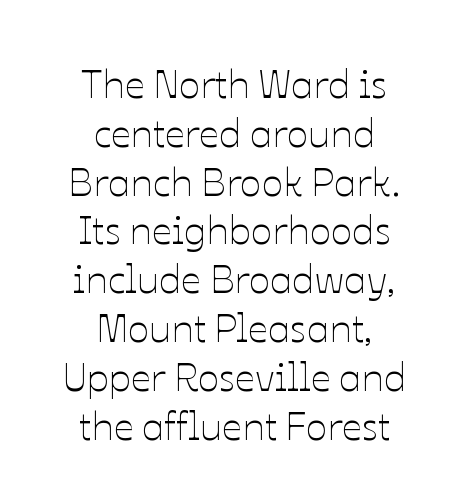
{"italic": "no", "bold": "no", "weight": "thin", "width": "normal", "stroke_contrast": "low", "x_height": "medium", "monospaced": "no", "underline": "no", "align": "center", "line_spacing_ratio": 1.22, "letter_spacing": "normal", "letter_spacing_em": 0.0, "glyph_px": 40}
